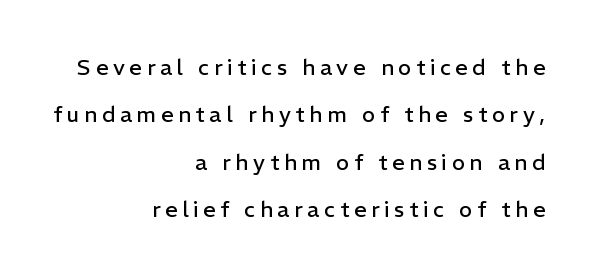
The image shows 22 px text type, upright; set right-aligned, loose line spacing (2.15x), unusually wide letter spacing (+0.21 em), not underlined.
